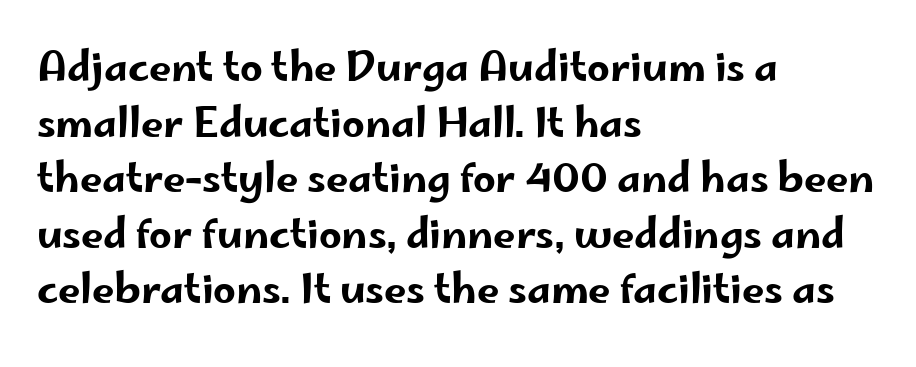
Posture: vertical. Character widths vary here, with narrow letters taking less room than wide ones. Horizontal bands of white between lines are of average thickness. The horizontal fit of the characters is conventional and even.
